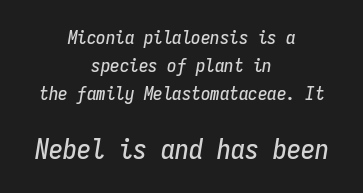
The image shows 28 px condensed type, italic (leaning right), monospaced; set centered, normal line spacing (1.47x), normal letter spacing, not underlined; the second (bottom) block is 1.47x larger; low stroke contrast and a medium x-height.
